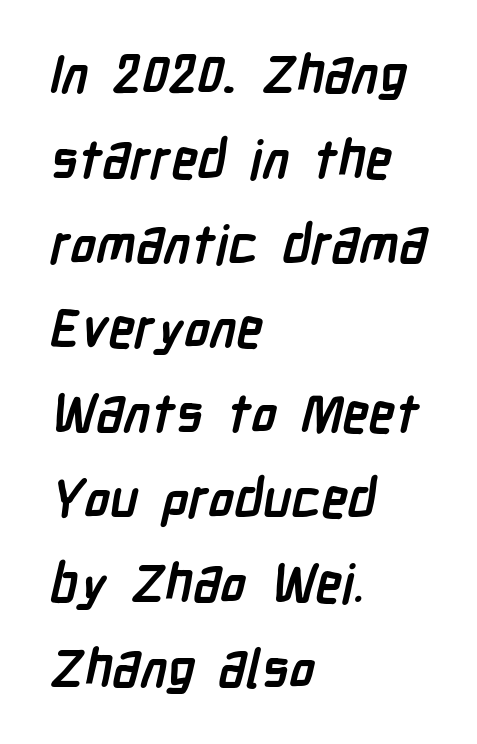
The image shows 53 px semibold, condensed sans-serif type; set left-aligned, normal line spacing (1.6x), normal letter spacing, not underlined; low stroke contrast and a medium x-height.
